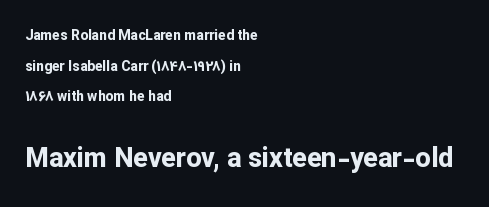
Compared with a centered layout, this one pins lines to the left instead. Look at the tracking — it's just the regular setting, nothing added. Block two is the big one; block one sits smaller above it. Beneath every word, the page is bare.
